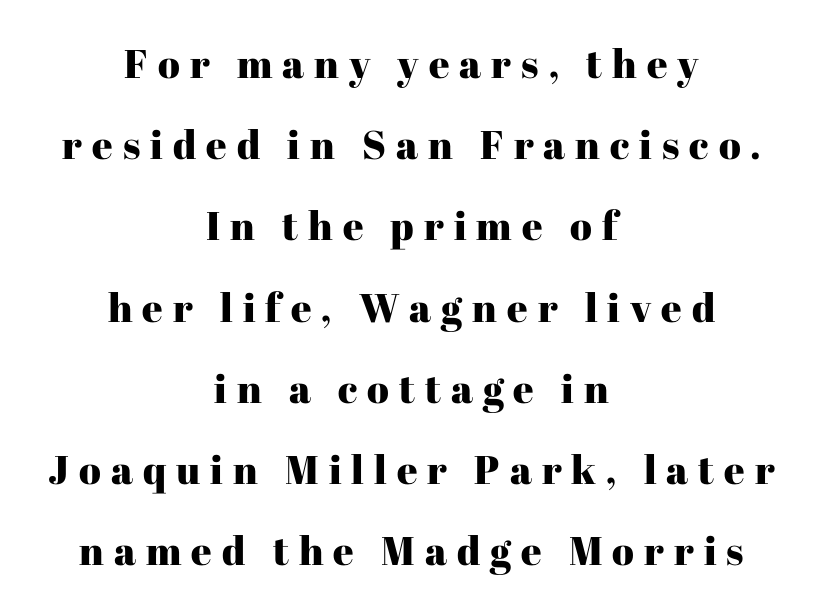
The typeface chosen for these lines features serifs. How are the letters spaced? Widely, with obvious added tracking. Letters rest on an invisible, unmarked baseline. If you drew a line through each stem, it would be perfectly vertical.
